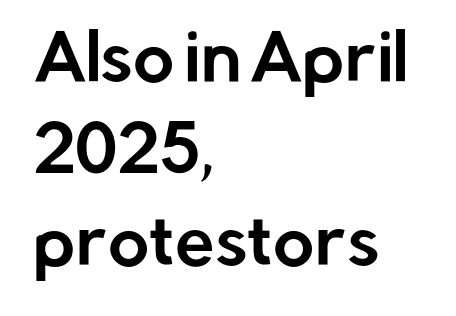
{"serif": "no", "italic": "no", "width": "normal", "stroke_contrast": "low", "x_height": "medium", "monospaced": "no", "underline": "no", "align": "left", "line_spacing": "normal", "line_spacing_ratio": 1.46, "letter_spacing": "normal", "letter_spacing_em": 0.0, "glyph_px": 63}
